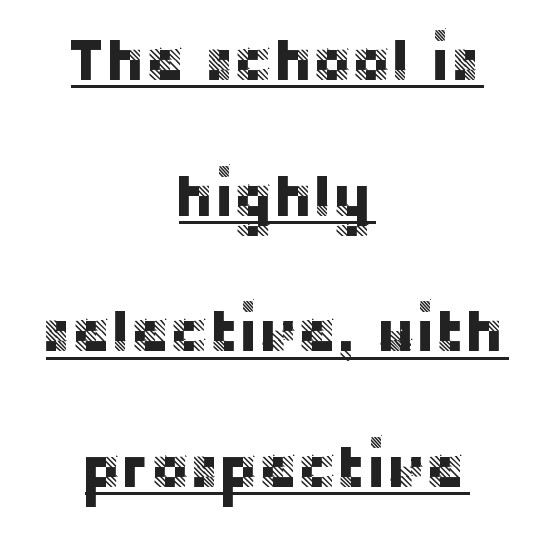
The image shows 59 px sans-serif type, upright; set centered, loose line spacing (2.3x), normal letter spacing, underlined; low stroke contrast and a large x-height.
